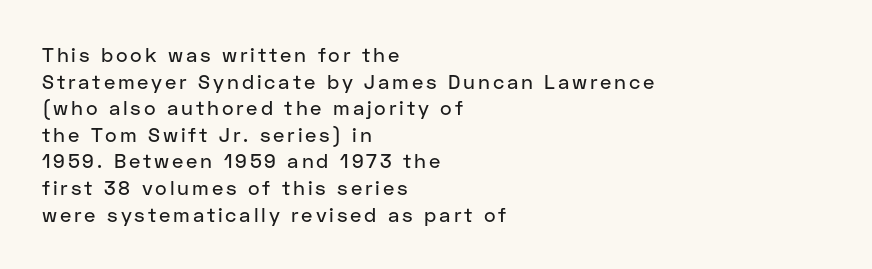
{"italic": "no", "underline": "no", "align": "left", "line_spacing": "normal", "line_spacing_ratio": 1.33, "glyph_px": 20}
